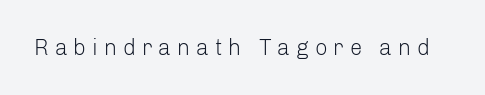
{"italic": "no", "bold": "no", "underline": "no", "letter_spacing": "wide", "letter_spacing_em": 0.27, "glyph_px": 22}
